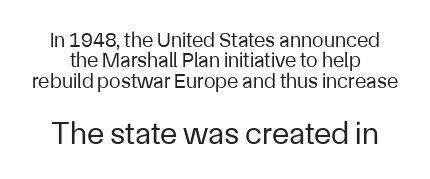
Leading is clearly below the norm, producing a dense column. Serifs: no, the terminals of the letterforms are clean. The string is rendered with underlining switched off. Posture: straight, roman, zero tilt. Stems here are at most as thick as an everyday book face.
